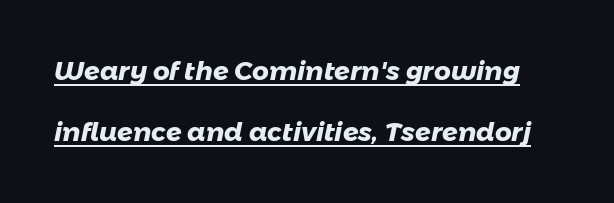
The image shows 26 px bold type; set loose line spacing (2.36x), normal letter spacing, underlined.
